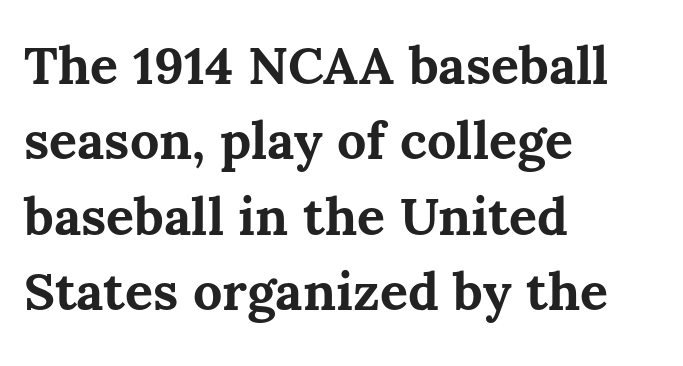
{"italic": "no", "bold": "yes", "weight": "bold", "width": "normal", "stroke_contrast": "medium", "x_height": "medium", "monospaced": "no", "underline": "no", "align": "left", "line_spacing": "normal", "line_spacing_ratio": 1.45, "letter_spacing": "normal", "letter_spacing_em": 0.0, "glyph_px": 52}
